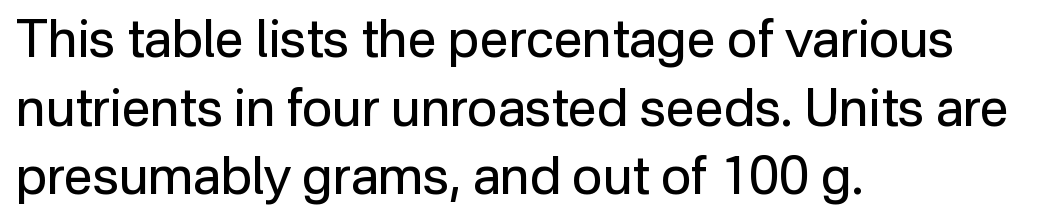
{"serif": "no", "italic": "no", "bold": "no", "weight": "regular", "width": "normal", "stroke_contrast": "low", "x_height": "medium", "monospaced": "no", "underline": "no", "align": "left", "line_spacing": "normal", "line_spacing_ratio": 1.32, "letter_spacing": "normal", "letter_spacing_em": 0.0, "glyph_px": 52}
